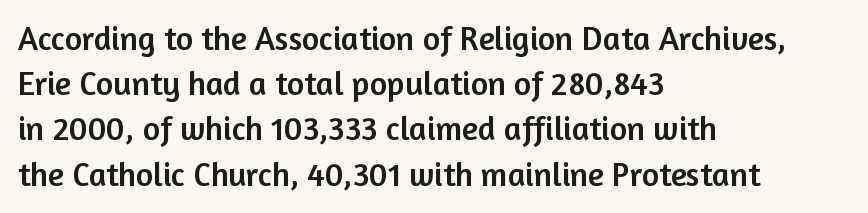
Q: Is the text italic (slanted)? A: No, it is upright.
Q: Is the typeface a serif or a sans-serif typeface? A: Sans-serif.
Q: Is the text underlined? A: No.
Q: How is the paragraph aligned? A: Left-aligned.
Q: Is the spacing between letters normal or unusually wide? A: Normal.
Q: Is the spacing between lines tight, normal or loose? A: Normal.
Q: Width (condensed, normal, or wide)? A: Normal.
Q: Stroke contrast? A: Low.
Q: x-height? A: Medium.
Q: Monospaced? A: No.
